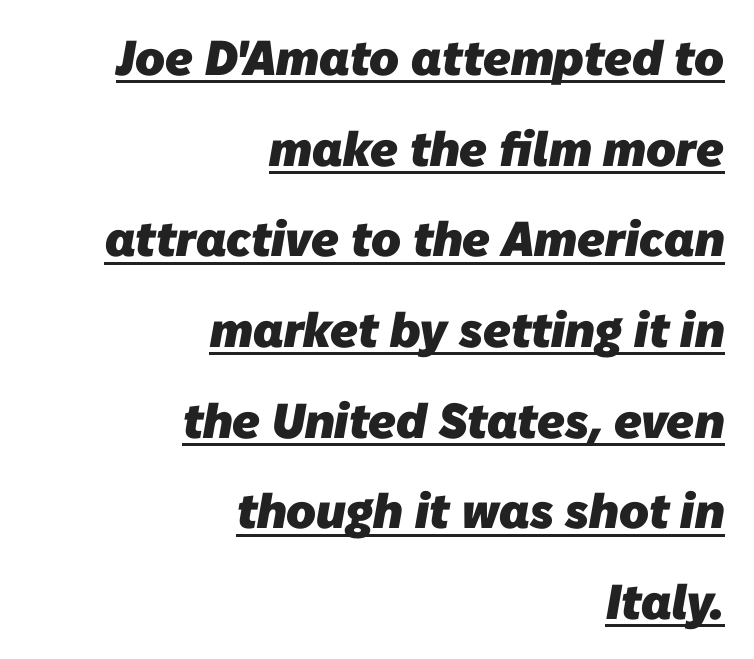
Has an underline been added? It has. Note the varied advance widths — an 'i' is clearly narrower than an 'm'. This rendering uses right alignment, leaving the left contour irregular. The letters are bold, with thick, heavy strokes. No extra tracking has been applied to these lines.
